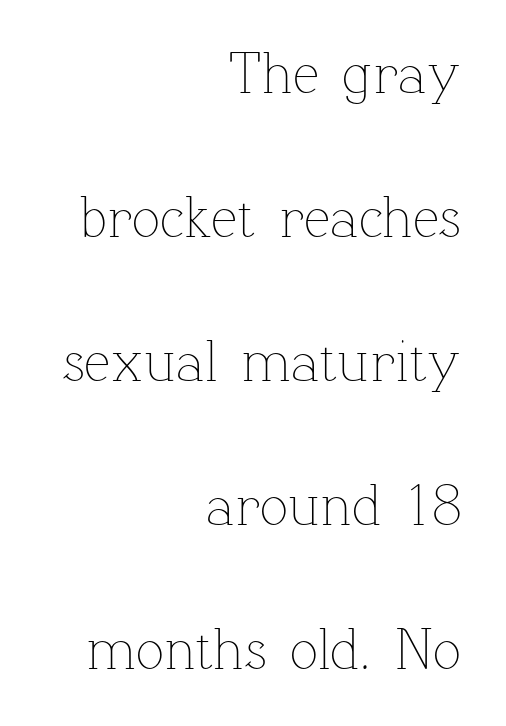
The image shows 59 px thin type, upright; set right-aligned, loose line spacing (2.44x), normal letter spacing, not underlined; low stroke contrast and a medium x-height.
